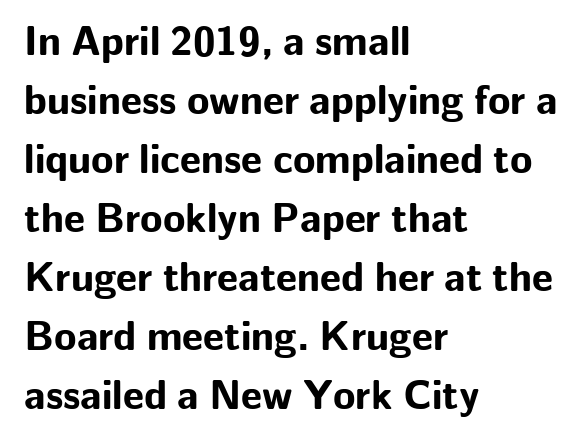
The image shows 41 px bold sans-serif type, upright; set left-aligned, normal line spacing (1.44x), normal letter spacing, not underlined; low stroke contrast and a medium x-height.
